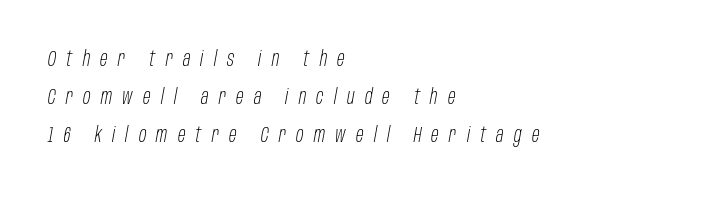
Q: Is the text bold? A: No.
Q: Is the text italic (slanted)? A: Yes, it leans right by about 10 degrees.
Q: Is the text underlined? A: No.
Q: How is the paragraph aligned? A: Left-aligned.
Q: Is the spacing between letters normal or unusually wide? A: Unusually wide.
